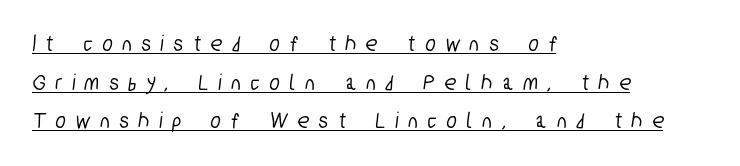
{"underline": "yes", "align": "left", "line_spacing": "normal", "line_spacing_ratio": 1.68, "letter_spacing": "wide", "letter_spacing_em": 0.46, "glyph_px": 23}
